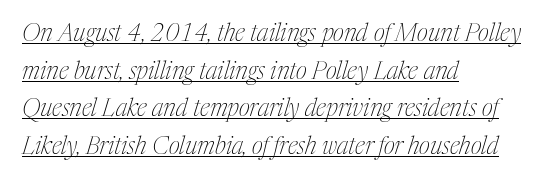
Stems and bowls with no extra thickness — not bold. Every word sits above its own underline. Words appear dense and cohesive because spacing is normal. Students, observe: this is what conventionally led text looks like. Which margin do the lines hug? The left one — the right edge is uneven.
